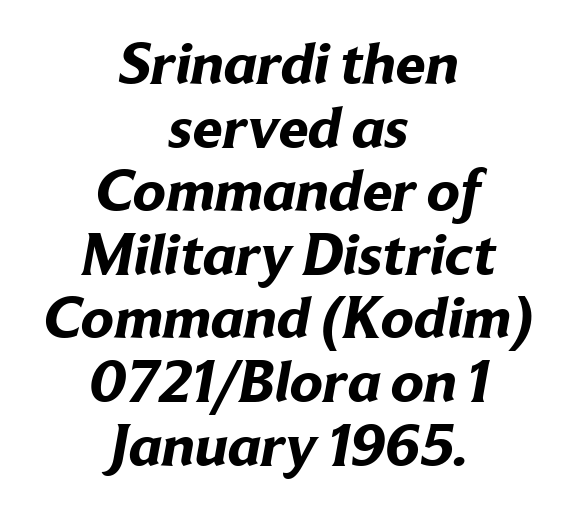
{"serif": "no", "bold": "yes", "weight": "bold", "width": "normal", "stroke_contrast": "low", "x_height": "medium", "monospaced": "no", "underline": "no", "align": "center", "line_spacing": "tight", "line_spacing_ratio": 1.06, "letter_spacing": "normal", "letter_spacing_em": 0.0, "glyph_px": 60}
